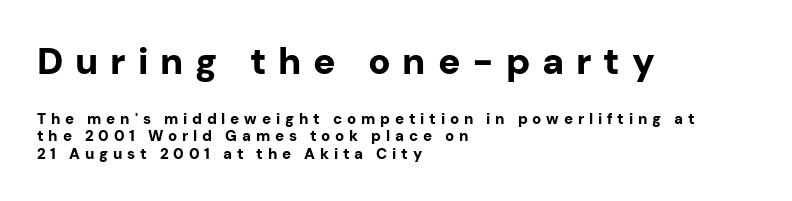
{"serif": "no", "italic": "no", "bold": "yes", "weight": "bold", "width": "normal", "stroke_contrast": "low", "x_height": "medium", "monospaced": "no", "underline": "no", "align": "left", "line_spacing": "tight", "line_spacing_ratio": 1.15, "letter_spacing": "wide", "letter_spacing_em": 0.32, "larger_block": "first", "size_ratio": 2.47, "glyph_px": 37}
